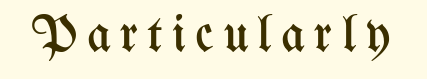
The image shows 52 px regular-weight, condensed type, upright; set not underlined; medium stroke contrast and a medium x-height.
